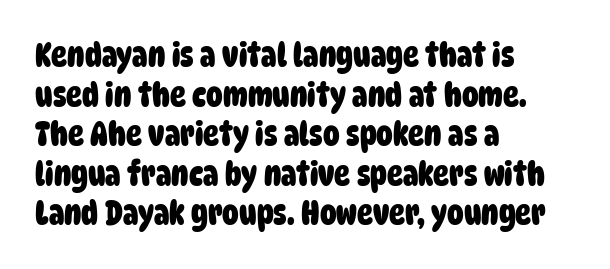
The image shows 33 px heavy, condensed sans-serif type; set left-aligned, line spacing 1.2x, normal letter spacing, not underlined; low stroke contrast and a large x-height.
